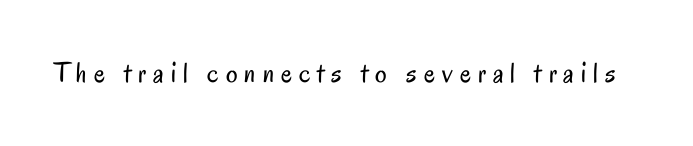
Q: Is the text bold? A: No.
Q: Is the text italic (slanted)? A: No, it is upright.
Q: Is the typeface a serif or a sans-serif typeface? A: Sans-serif.
Q: Is the text underlined? A: No.
Q: Is the spacing between letters normal or unusually wide? A: Unusually wide.
Q: Width (condensed, normal, or wide)? A: Condensed.
Q: Stroke contrast? A: Low.
Q: x-height? A: Small.
Q: Monospaced? A: No.
